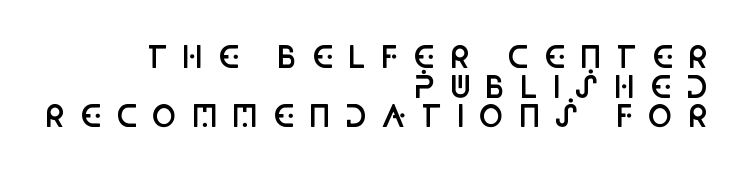
Nope, not italic — everything's standing straight. The face used here is a semibold: visibly heavier than regular, lighter than bold. Examine the stroke ends and you'll find no serifs. This rendering features lettering with no underline. These lines are set flush right with a ragged left edge. The tracking reads as deliberately expanded to a designer's eye.
